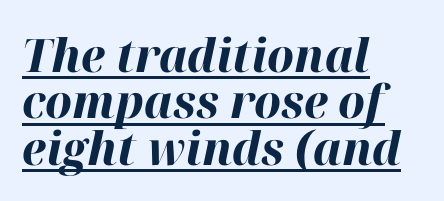
Q: Is the text bold? A: Yes.
Q: Is the text italic (slanted)? A: Yes, it leans right by about 12 degrees.
Q: Is the text underlined? A: Yes.
Q: How is the paragraph aligned? A: Left-aligned.
Q: Is the spacing between letters normal or unusually wide? A: Normal.
Q: Is the spacing between lines tight, normal or loose? A: Tight.
Q: Width (condensed, normal, or wide)? A: Normal.
Q: Stroke contrast? A: High.
Q: x-height? A: Medium.
Q: Monospaced? A: No.
